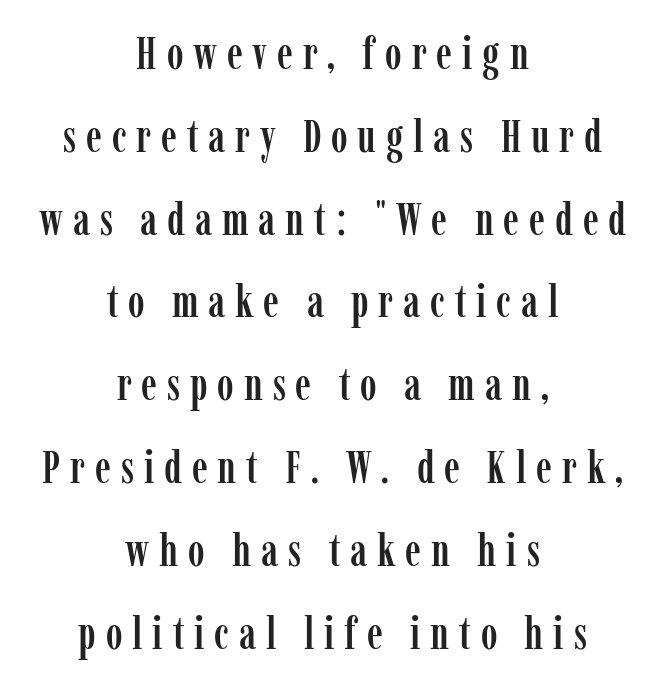
{"serif": "yes", "italic": "no", "width": "condensed", "stroke_contrast": "low", "x_height": "medium", "monospaced": "no", "underline": "no", "align": "center", "line_spacing_ratio": 1.84, "letter_spacing": "wide", "letter_spacing_em": 0.22, "glyph_px": 45}
